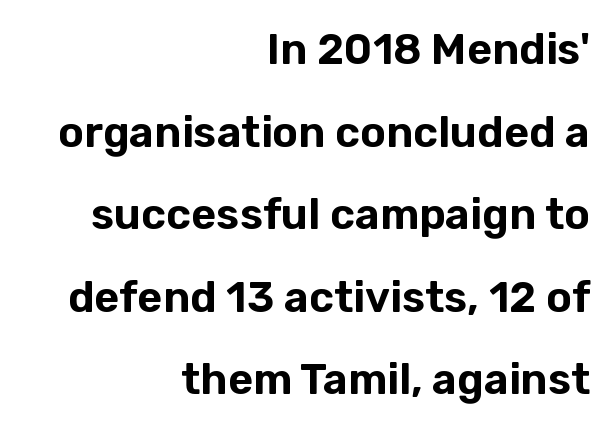
The image shows 43 px sans-serif type, upright; set right-aligned, loose line spacing (1.92x), normal letter spacing, not underlined; low stroke contrast and a medium x-height.
